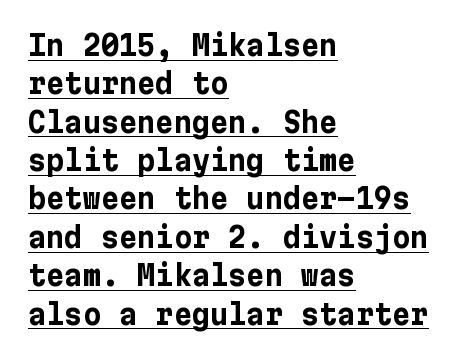
{"serif": "no", "italic": "no", "bold": "yes", "weight": "bold", "width": "normal", "stroke_contrast": "low", "x_height": "medium", "underline": "yes", "align": "left", "line_spacing": "normal", "line_spacing_ratio": 1.37, "letter_spacing": "normal", "letter_spacing_em": 0.0, "glyph_px": 28}
